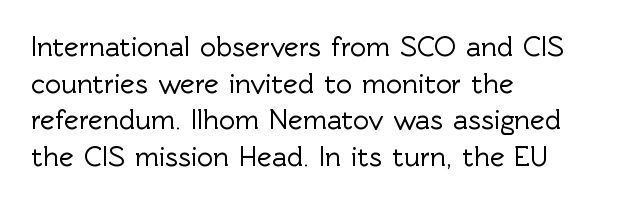
The image shows 28 px sans-serif type, upright; set left-aligned, normal line spacing (1.31x), normal letter spacing, not underlined; a medium x-height.
